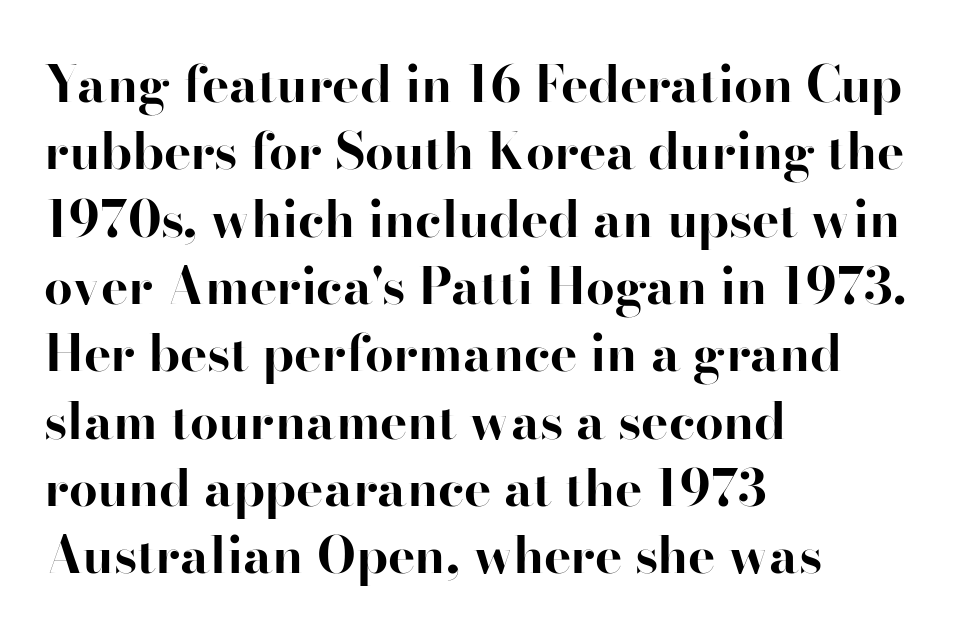
The image shows 51 px bold serif type, upright; set left-aligned, normal line spacing (1.32x), normal letter spacing, not underlined; high stroke contrast and a small x-height.
